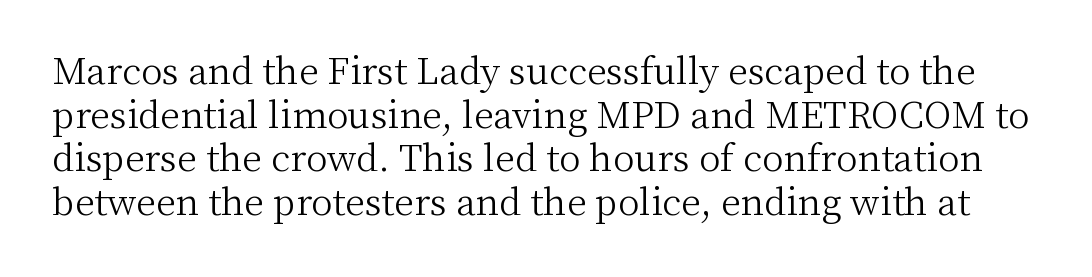
Ink coverage per letter is moderate at most. The lettering stays uniformly vertical, giving the passage a roman look. Think of a printed novel: that variable character pitch is what you see here. The rendering shows small feet on the letterforms — a serif design. Check under the words: just untouched page.
